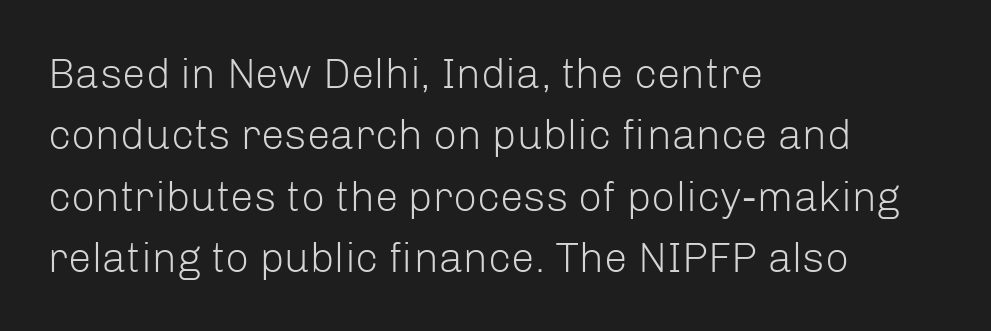
{"serif": "no", "italic": "no", "bold": "no", "weight": "light", "width": "normal", "stroke_contrast": "low", "x_height": "medium", "monospaced": "no", "underline": "no", "align": "left", "line_spacing": "normal", "line_spacing_ratio": 1.46, "letter_spacing": "normal", "letter_spacing_em": 0.0, "glyph_px": 42}
